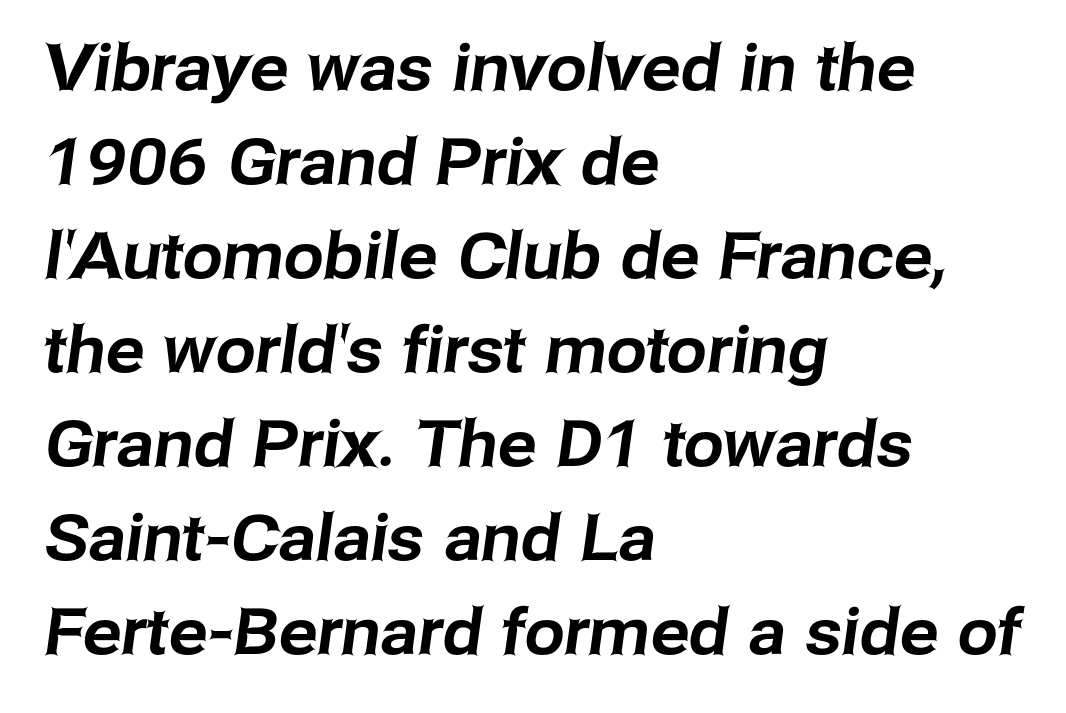
The characters display no serif detailing; their extremities are plain. The letters advance in unequal steps, a hallmark of proportional type. The line-height multiplier appears to be the usual default. You could call the tracking neutral — neither tight nor loose. The strip under each line holds only bare page. Short and long lines alike share a common starting point at left.
